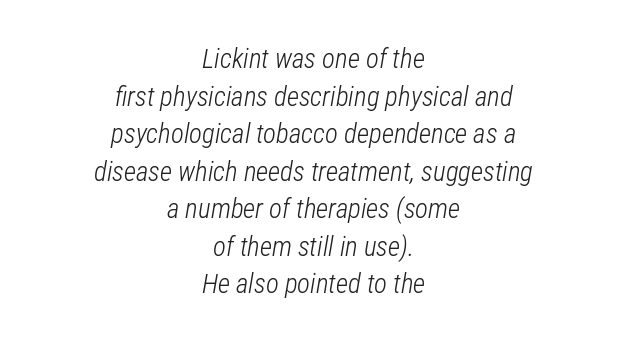
{"italic": "yes", "lean": "right", "slant_degrees": 12, "bold": "no", "underline": "no", "align": "center", "line_spacing": "normal", "line_spacing_ratio": 1.39, "letter_spacing": "normal", "letter_spacing_em": 0.0, "glyph_px": 27}
